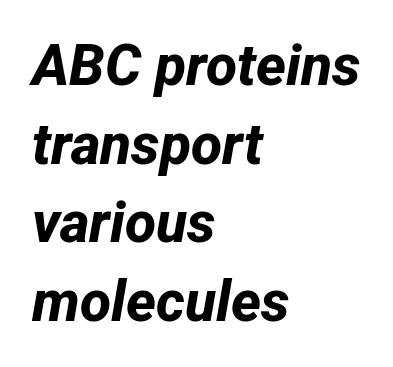
The image shows 57 px bold sans-serif type; set left-aligned, normal line spacing (1.38x), normal letter spacing, not underlined; low stroke contrast and a medium x-height.
